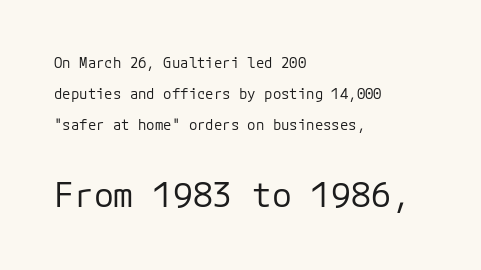
{"serif": "no", "italic": "no", "bold": "no", "weight": "regular", "width": "normal", "stroke_contrast": "low", "x_height": "medium", "monospaced": "yes", "underline": "no", "align": "left", "line_spacing": "loose", "line_spacing_ratio": 2.23, "letter_spacing": "normal", "letter_spacing_em": 0.0, "larger_block": "second", "size_ratio": 2.36, "glyph_px": 33}
